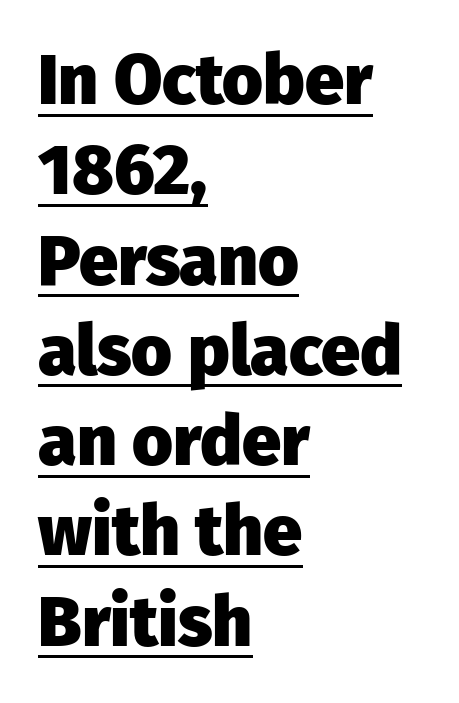
{"serif": "no", "italic": "no", "bold": "yes", "weight": "heavy", "width": "normal", "stroke_contrast": "low", "x_height": "medium", "monospaced": "no", "underline": "yes", "align": "left", "line_spacing": "normal", "line_spacing_ratio": 1.29, "letter_spacing": "normal", "letter_spacing_em": 0.0, "glyph_px": 70}
